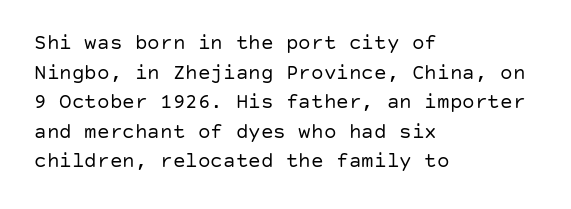
Quick note: underline off. Do the letters lean? They stand straight. The text block is weighted toward the left margin, trailing off unevenly rightward. This rendering leaves character spacing at its baseline value. Vertical spacing — default.
